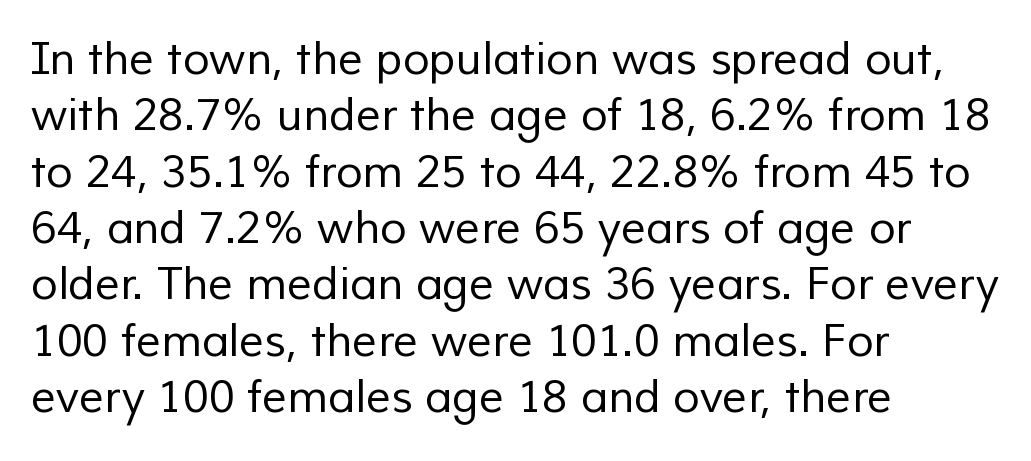
{"serif": "no", "bold": "no", "weight": "regular", "width": "normal", "stroke_contrast": "low", "x_height": "medium", "monospaced": "no", "underline": "no", "align": "left", "line_spacing": "normal", "line_spacing_ratio": 1.28, "letter_spacing": "normal", "letter_spacing_em": 0.0, "glyph_px": 44}
